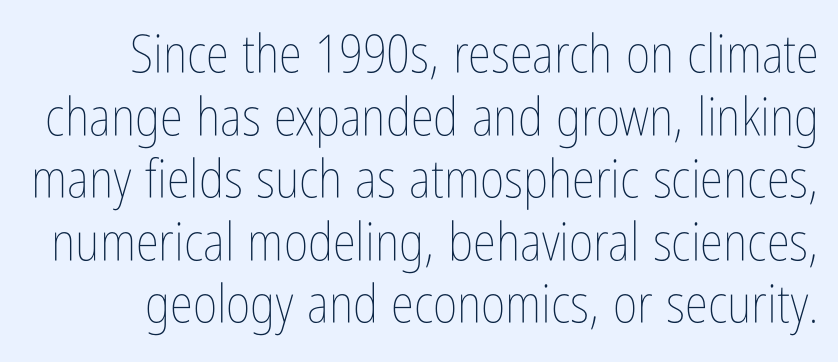
The image shows 53 px thin, condensed type, upright; set line spacing 1.18x, normal letter spacing, not underlined; low stroke contrast and a medium x-height.
